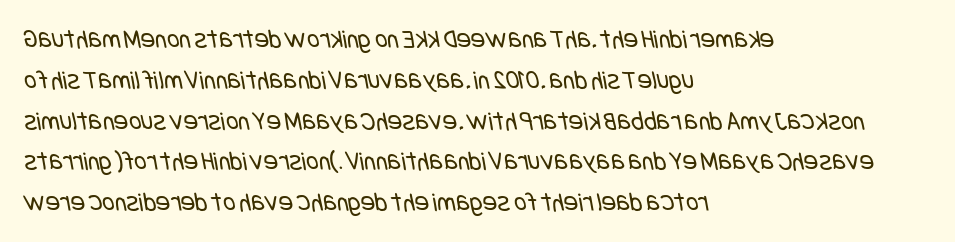
The image shows 27 px text type; set left-aligned, normal line spacing (1.51x), normal letter spacing, not underlined.
